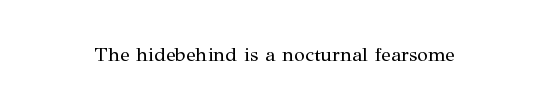
Posture: upright roman. Short note: letters normally spaced. The weight would be labelled regular, book, light, or lighter still. Lines of text with bare space underneath.
